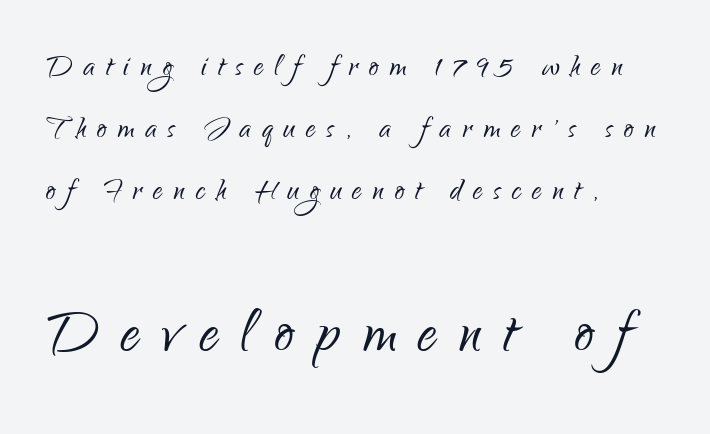
{"serif": "no", "bold": "no", "weight": "light", "width": "condensed", "stroke_contrast": "low", "x_height": "small", "monospaced": "no", "underline": "no", "align": "left", "line_spacing": "normal", "line_spacing_ratio": 1.63, "letter_spacing": "wide", "letter_spacing_em": 0.29, "larger_block": "second", "size_ratio": 2.0, "glyph_px": 76}
